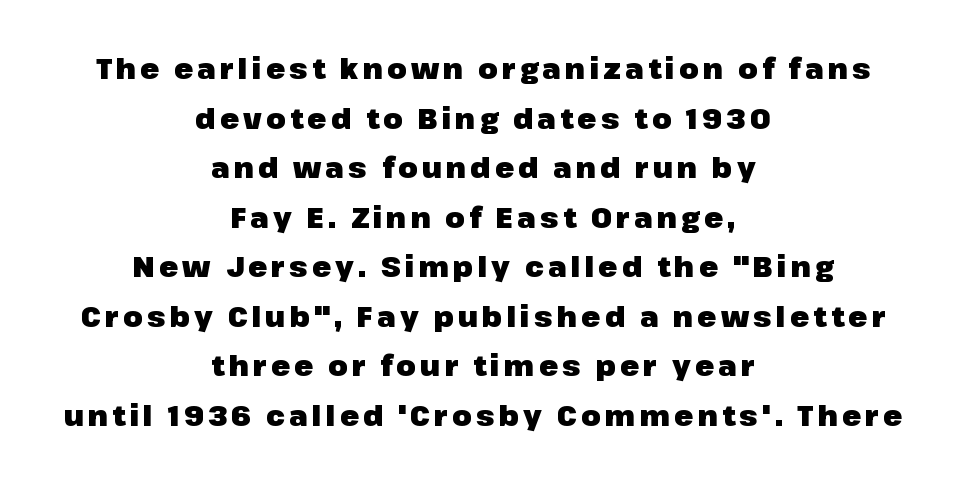
The image shows 28 px heavy sans-serif type, upright; set centered, line spacing 1.77x, not underlined; low stroke contrast and a medium x-height.
